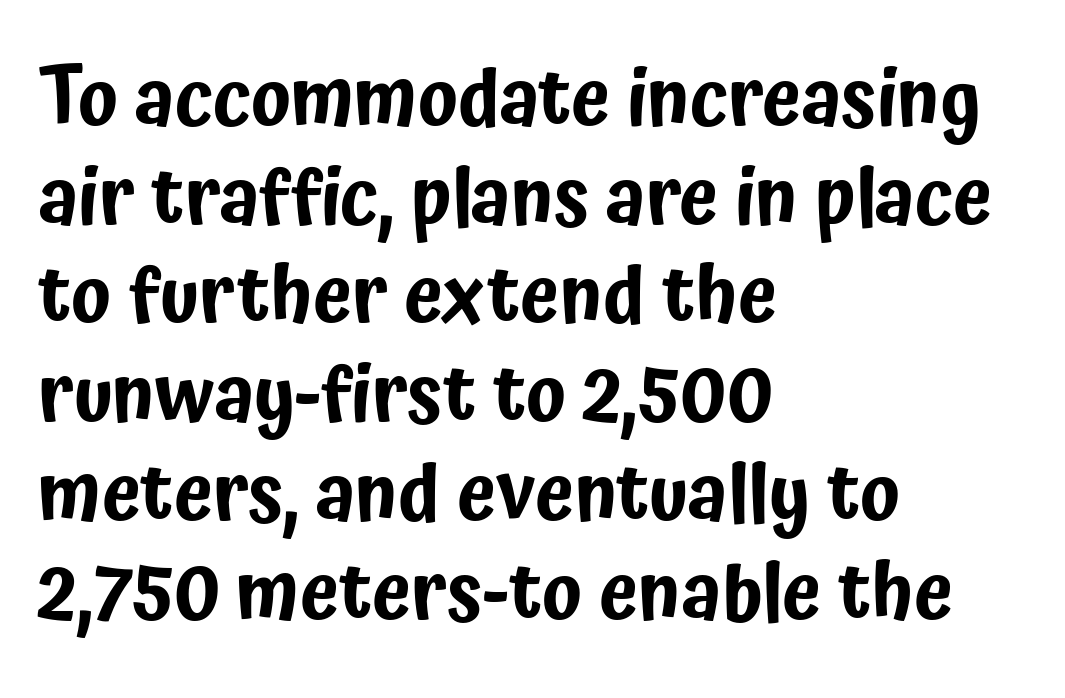
{"serif": "no", "italic": "no", "width": "condensed", "stroke_contrast": "low", "x_height": "medium", "monospaced": "no", "underline": "no", "align": "left", "line_spacing": "normal", "line_spacing_ratio": 1.25, "letter_spacing": "normal", "letter_spacing_em": 0.0, "glyph_px": 79}
